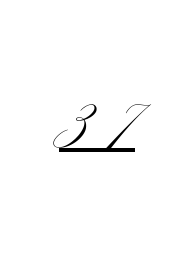
{"serif": "no", "bold": "no", "weight": "light", "width": "wide", "stroke_contrast": "medium", "x_height": "small", "monospaced": "no", "underline": "yes", "letter_spacing": "wide", "letter_spacing_em": 0.29, "glyph_px": 78}
